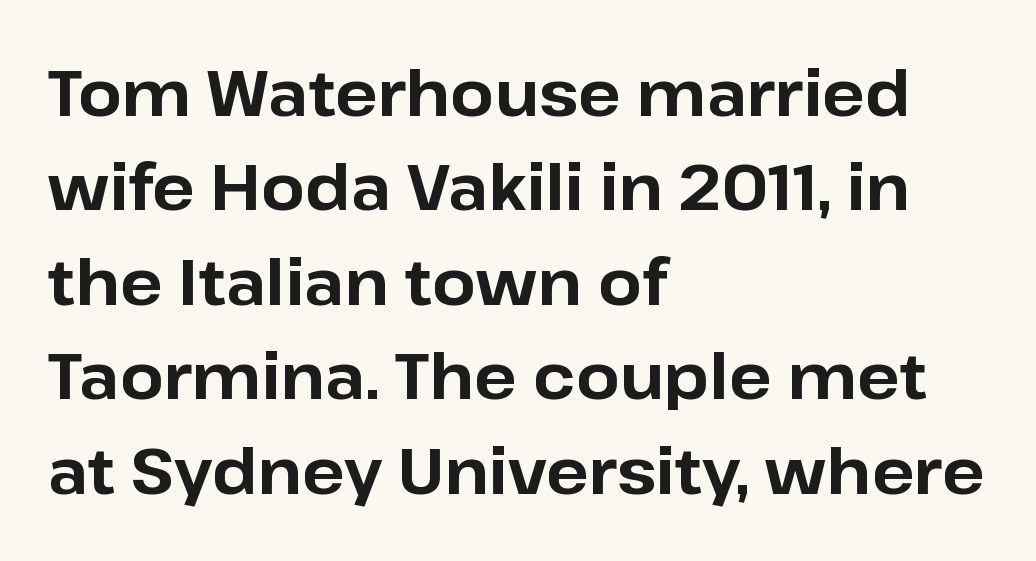
Q: Is the text bold? A: Yes.
Q: Is the text italic (slanted)? A: No, it is upright.
Q: Is the typeface a serif or a sans-serif typeface? A: Sans-serif.
Q: Is the text underlined? A: No.
Q: How is the paragraph aligned? A: Left-aligned.
Q: Is the spacing between letters normal or unusually wide? A: Normal.
Q: Is the spacing between lines tight, normal or loose? A: Normal.
Q: Width (condensed, normal, or wide)? A: Normal.
Q: Stroke contrast? A: Low.
Q: x-height? A: Medium.
Q: Monospaced? A: No.
